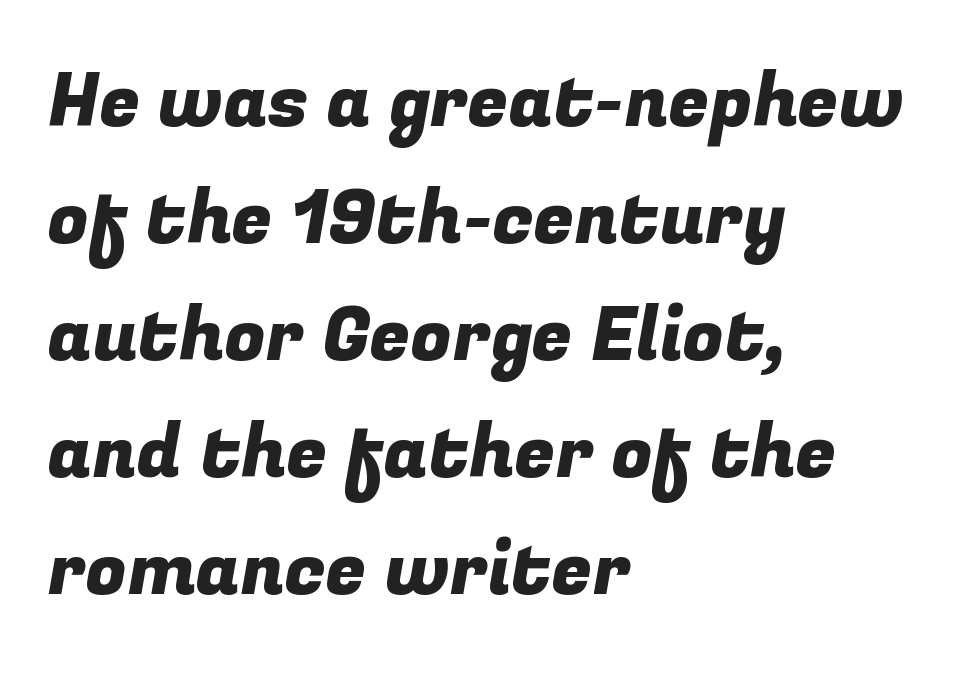
The image shows 74 px sans-serif type; set left-aligned, normal line spacing (1.58x), normal letter spacing, not underlined; low stroke contrast and a medium x-height.
